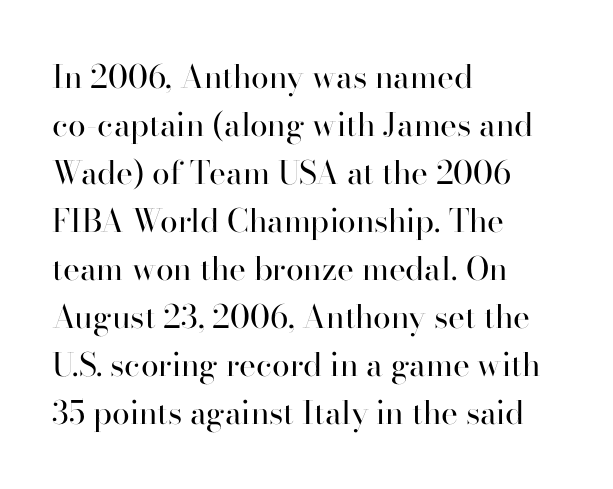
The tracking reads as untouched default to a designer's eye. Quick note: not italic, upright. Each letter's strokes conclude with small projecting serifs. The rendering uses natural spacing where letterforms have individual widths. In CSS terms this would be text-align: left. Vertical spacing — default.
